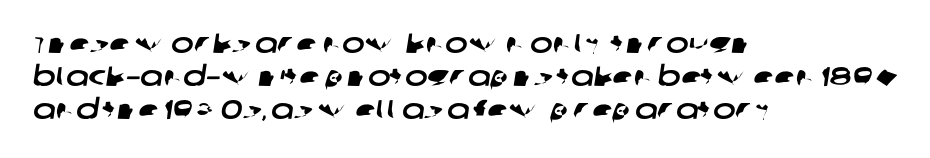
Q: Is the text underlined? A: No.
Q: How is the paragraph aligned? A: Left-aligned.
Q: Is the spacing between letters normal or unusually wide? A: Normal.
